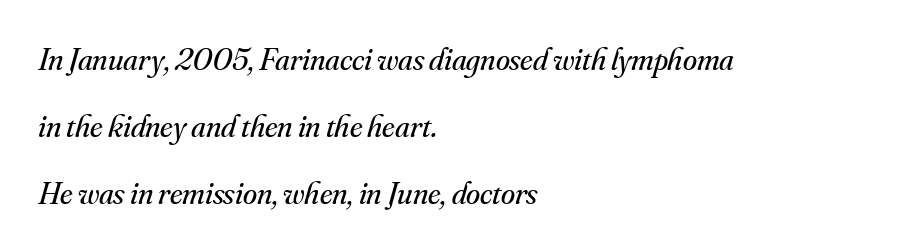
{"serif": "yes", "italic": "yes", "lean": "right", "slant_degrees": 16, "bold": "no", "weight": "regular", "width": "normal", "stroke_contrast": "medium", "x_height": "small", "monospaced": "no", "underline": "no", "align": "left", "line_spacing": "loose", "line_spacing_ratio": 2.09, "letter_spacing": "normal", "letter_spacing_em": 0.0, "glyph_px": 32}
